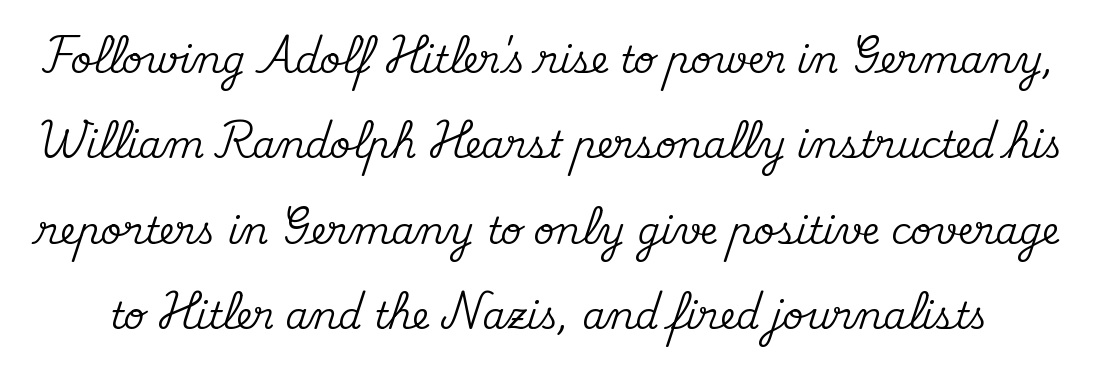
Q: Is the text italic (slanted)? A: Yes.
Q: Is the typeface a serif or a sans-serif typeface? A: Serif.
Q: Is the text underlined? A: No.
Q: Is the spacing between letters normal or unusually wide? A: Normal.
Q: Is the spacing between lines tight, normal or loose? A: Loose.
Q: Width (condensed, normal, or wide)? A: Normal.
Q: Stroke contrast? A: Medium.
Q: x-height? A: Small.
Q: Monospaced? A: No.
